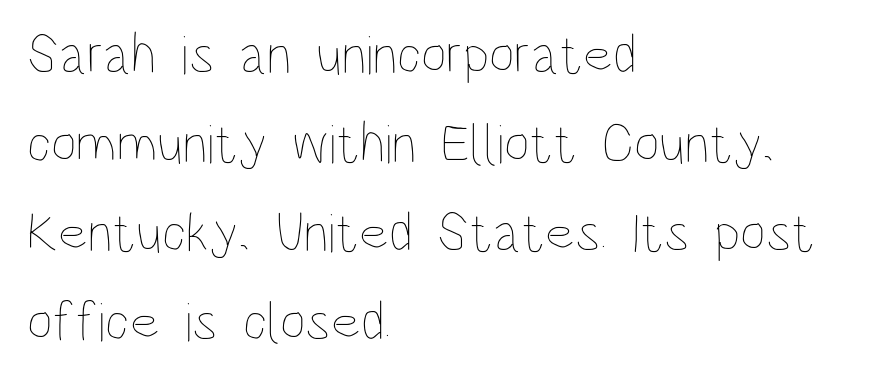
The image shows 56 px thin, condensed type, upright; set left-aligned, normal line spacing (1.59x), normal letter spacing, not underlined; low stroke contrast and a large x-height.
